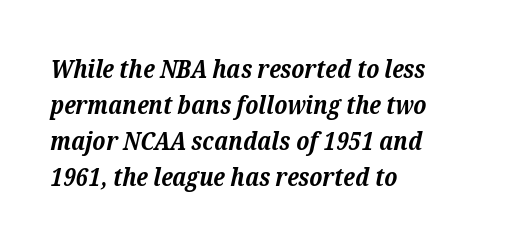
Q: Is the text bold? A: Yes.
Q: Is the text italic (slanted)? A: Yes, it leans right by about 12 degrees.
Q: Is the text underlined? A: No.
Q: How is the paragraph aligned? A: Left-aligned.
Q: Is the spacing between letters normal or unusually wide? A: Normal.
Q: Is the spacing between lines tight, normal or loose? A: Normal.
